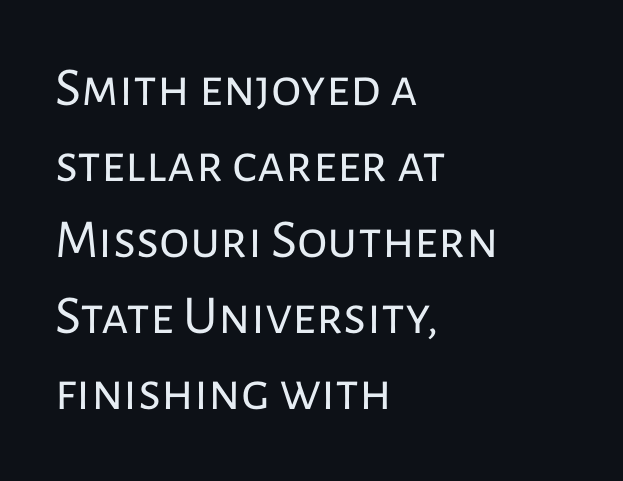
The image shows 55 px regular-weight sans-serif type, upright; set left-aligned, normal line spacing (1.38x), normal letter spacing, not underlined; low stroke contrast and a medium x-height.
